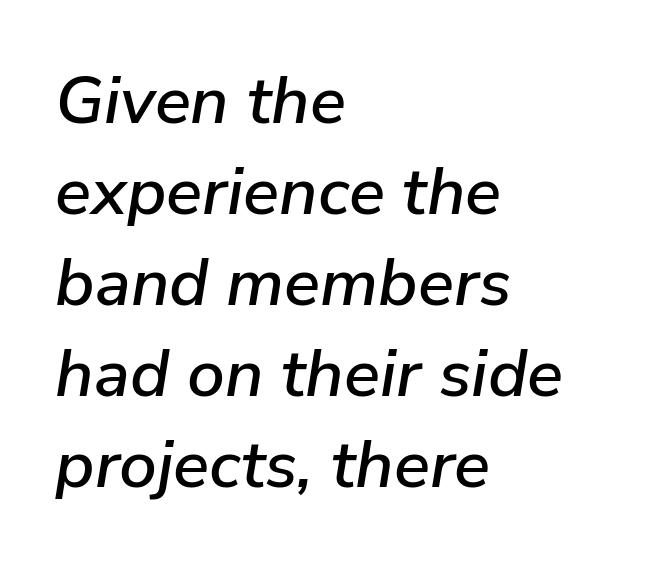
Q: Is the text italic (slanted)? A: Yes, it leans right by about 9 degrees.
Q: Is the text underlined? A: No.
Q: How is the paragraph aligned? A: Left-aligned.
Q: Is the spacing between letters normal or unusually wide? A: Normal.
Q: Is the spacing between lines tight, normal or loose? A: Normal.
Q: Width (condensed, normal, or wide)? A: Normal.
Q: Stroke contrast? A: Low.
Q: x-height? A: Medium.
Q: Monospaced? A: No.
